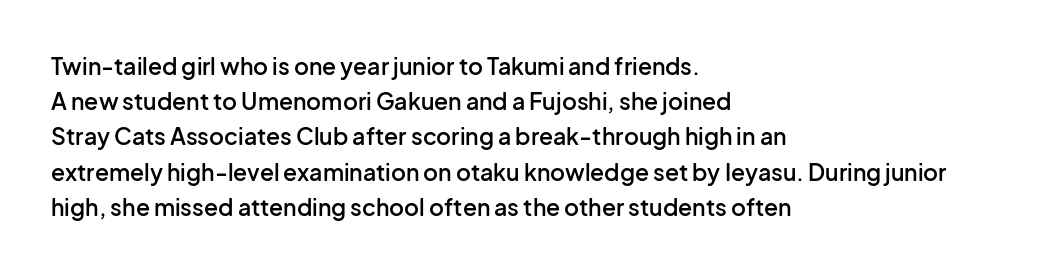
Q: Is the text bold? A: Semi-bold.
Q: Is the text italic (slanted)? A: No, it is upright.
Q: Is the text underlined? A: No.
Q: How is the paragraph aligned? A: Left-aligned.
Q: Is the spacing between letters normal or unusually wide? A: Normal.
Q: Is the spacing between lines tight, normal or loose? A: Normal.
